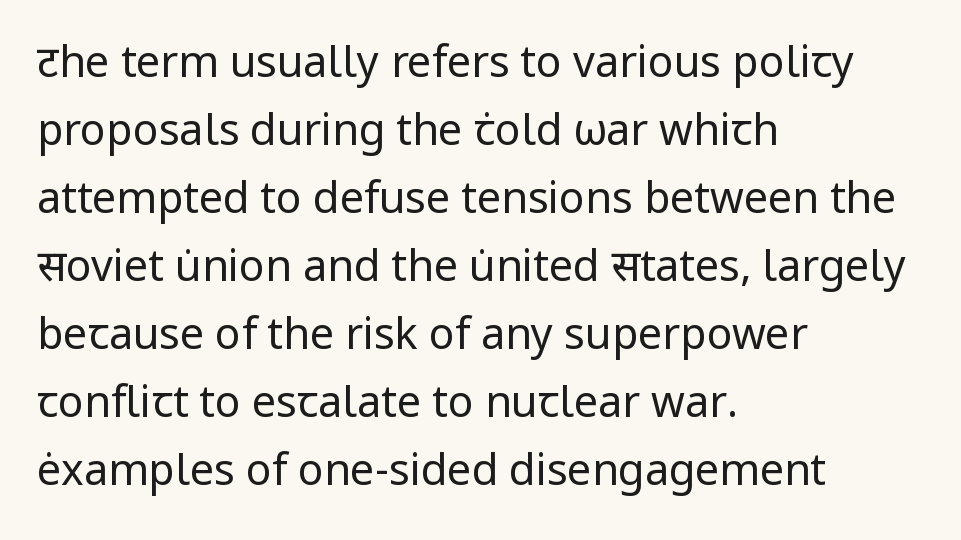
The paragraph has a hard left edge and a soft right edge. The strokes carry an ordinary text weight at most. Decoration check: the copy has no underline. The rendering uses natural spacing where letterforms have individual widths.
